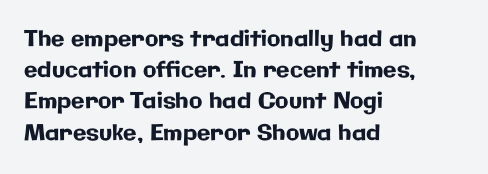
Q: Is the text italic (slanted)? A: No, it is upright.
Q: Is the text underlined? A: No.
Q: How is the paragraph aligned? A: Left-aligned.
Q: Is the spacing between letters normal or unusually wide? A: Normal.
Q: Is the spacing between lines tight, normal or loose? A: Normal.
